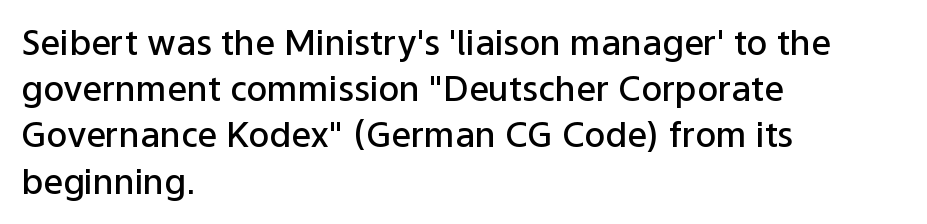
Q: Is the text bold? A: Semi-bold.
Q: Is the text italic (slanted)? A: No, it is upright.
Q: Is the typeface a serif or a sans-serif typeface? A: Sans-serif.
Q: Is the text underlined? A: No.
Q: How is the paragraph aligned? A: Left-aligned.
Q: Is the spacing between letters normal or unusually wide? A: Normal.
Q: Is the spacing between lines tight, normal or loose? A: Normal.
Q: Width (condensed, normal, or wide)? A: Normal.
Q: Stroke contrast? A: Low.
Q: x-height? A: Medium.
Q: Monospaced? A: No.
